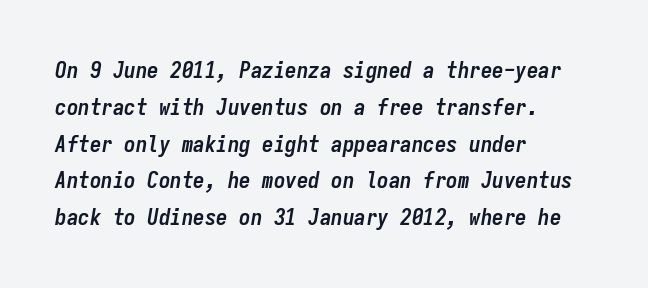
{"italic": "yes", "lean": "right", "slant_degrees": 9, "bold": "yes", "underline": "no", "align": "left", "line_spacing": "normal", "line_spacing_ratio": 1.6, "letter_spacing": "normal", "letter_spacing_em": 0.0, "glyph_px": 23}
